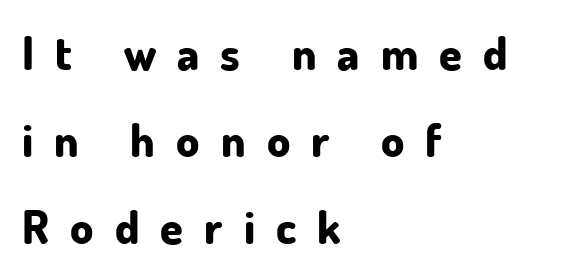
Quick note: not italic, upright. The ragged edge is on the right, which tells us the setting is flush left. Grotesque or geometric, the face here clearly has no serifs. Looks like regular typesetting: each glyph gets only the width it needs.
